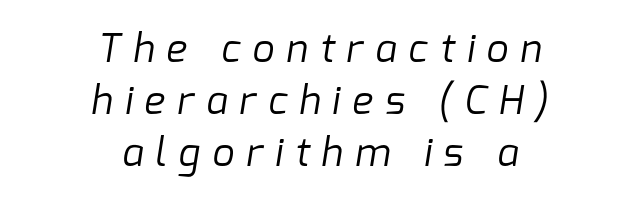
The image shows 39 px regular-weight sans-serif type; set centered, normal line spacing (1.33x), unusually wide letter spacing (+0.31 em), not underlined; low stroke contrast and a medium x-height.
